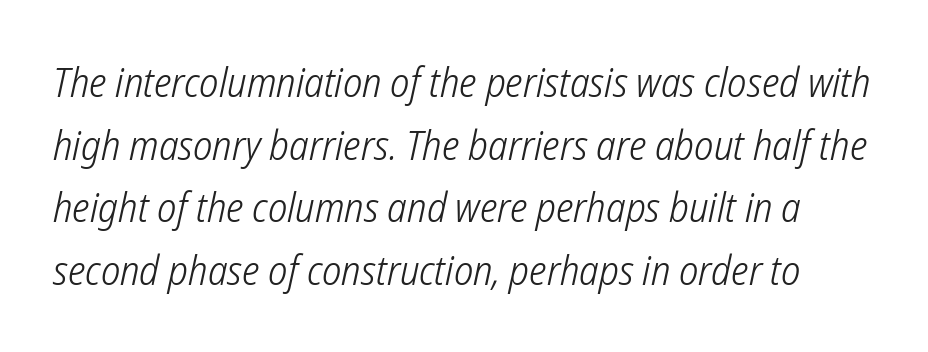
Proportional: the letters do not fall into vertical columns. Summary of weight: not heavy and not bold. Grotesque or geometric, the face here clearly has no serifs. Is the letter spacing exaggerated? No — it looks like the ordinary default.
